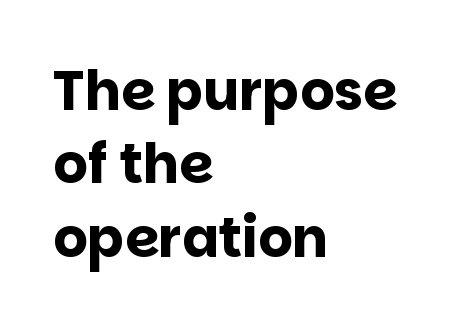
{"serif": "no", "italic": "no", "bold": "yes", "weight": "bold", "width": "normal", "stroke_contrast": "low", "x_height": "large", "monospaced": "no", "underline": "no", "align": "left", "line_spacing": "normal", "line_spacing_ratio": 1.36, "letter_spacing": "normal", "letter_spacing_em": 0.0, "glyph_px": 54}
